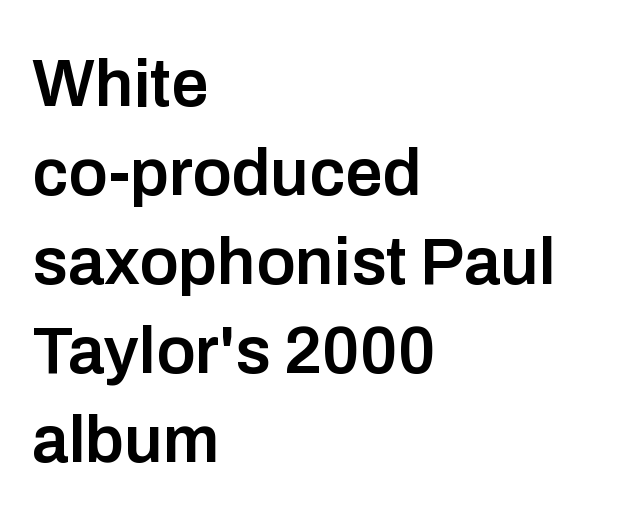
The image shows 66 px semibold sans-serif type, upright; set left-aligned, normal line spacing (1.35x), normal letter spacing, not underlined; low stroke contrast and a medium x-height.
